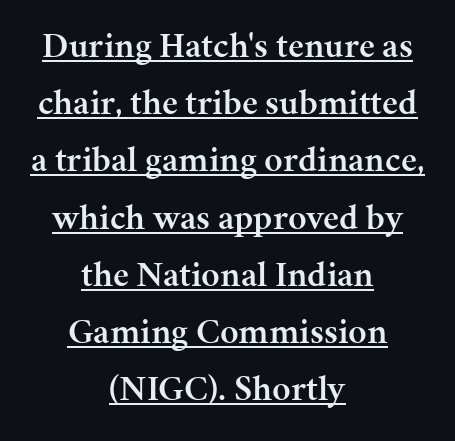
The image shows 36 px semibold serif type, upright; set centered, normal line spacing (1.59x), normal letter spacing, underlined; medium stroke contrast and a medium x-height.
